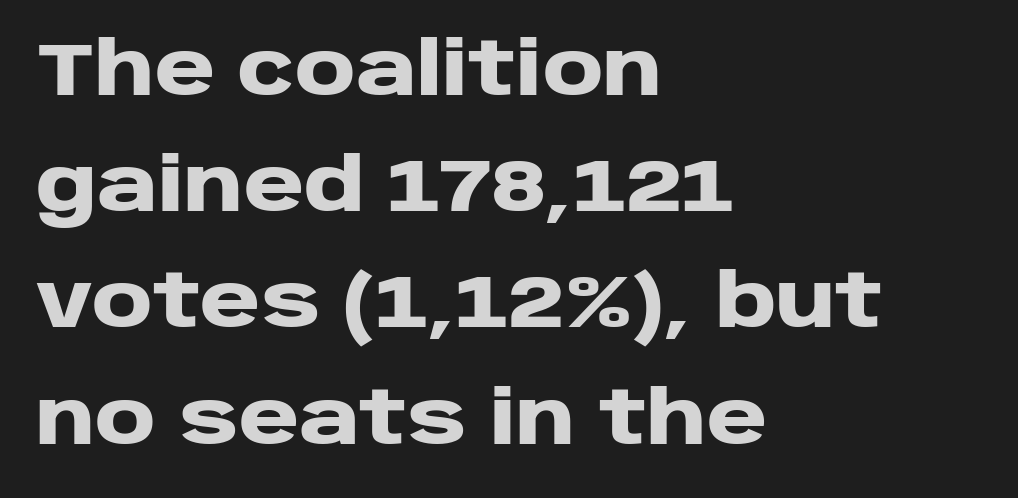
The image shows 74 px heavy, wide sans-serif type, upright; set left-aligned, normal line spacing (1.57x), normal letter spacing, not underlined; low stroke contrast and a large x-height.
